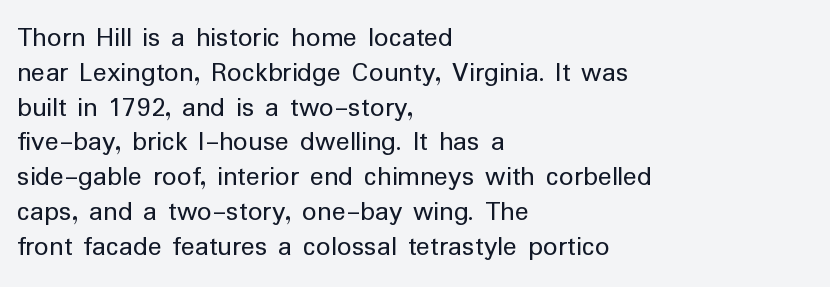
The image shows 29 px regular-weight sans-serif type, upright; set left-aligned, line spacing 1.2x, normal letter spacing, not underlined; low stroke contrast and a medium x-height.
